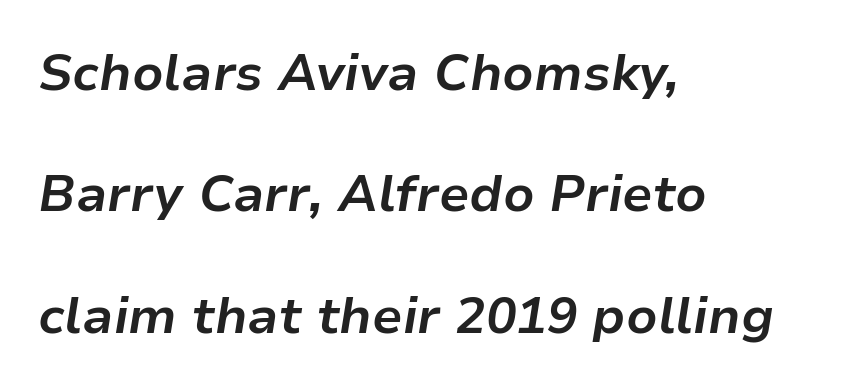
It's the slanting kind of type. The strip under each line holds only bare page. Line beginnings align vertically; line endings do not. Students, note that the glyphs here touch the page at normal intervals. The characters look thick and weighty, a clear bold. You could not count columns in this text — the font is proportionally spaced.
